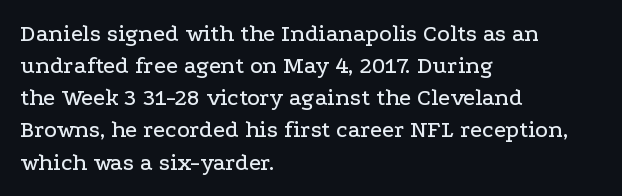
Q: Is the text italic (slanted)? A: No, it is upright.
Q: Is the text underlined? A: No.
Q: How is the paragraph aligned? A: Left-aligned.
Q: Is the spacing between letters normal or unusually wide? A: Normal.
Q: Is the spacing between lines tight, normal or loose? A: Normal.
